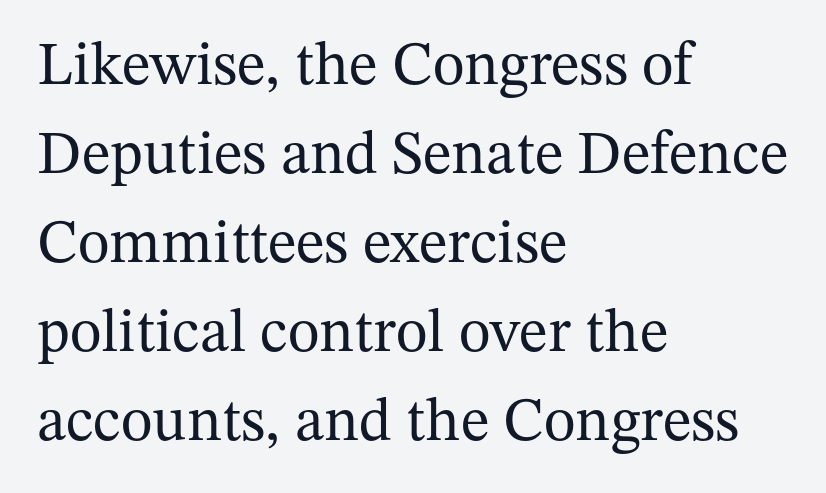
The image shows 61 px regular-weight serif type, upright; set left-aligned, normal line spacing (1.46x), normal letter spacing, not underlined; medium stroke contrast and a medium x-height.
